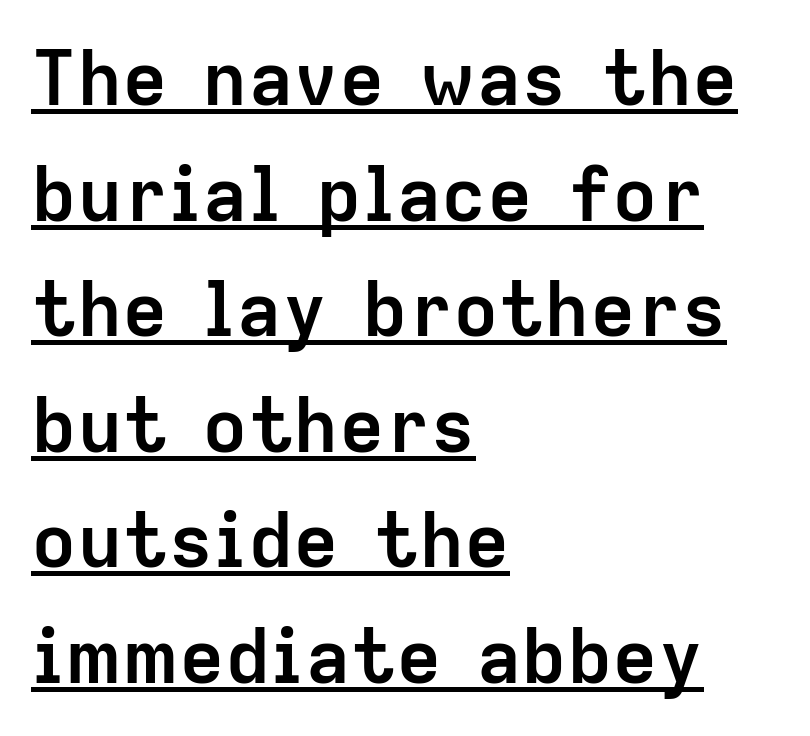
Q: Is the text bold? A: Yes.
Q: Is the text italic (slanted)? A: No, it is upright.
Q: Is the typeface a serif or a sans-serif typeface? A: Sans-serif.
Q: Is the text underlined? A: Yes.
Q: How is the paragraph aligned? A: Left-aligned.
Q: Is the spacing between letters normal or unusually wide? A: Normal.
Q: Is the spacing between lines tight, normal or loose? A: Normal.
Q: Width (condensed, normal, or wide)? A: Normal.
Q: Stroke contrast? A: Low.
Q: x-height? A: Medium.
Q: Monospaced? A: No.
